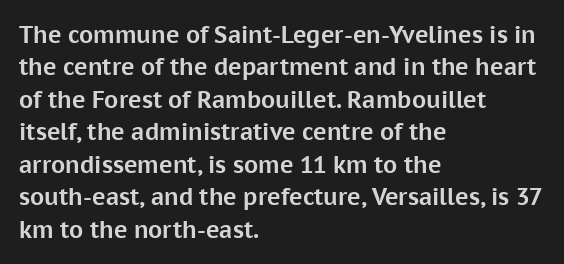
The image shows 23 px bold type, upright; set left-aligned, normal line spacing (1.41x), normal letter spacing, not underlined.
